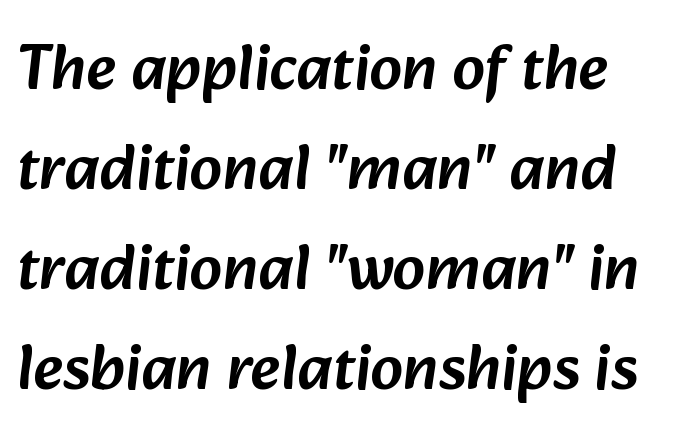
The image shows 65 px sans-serif type; set normal line spacing (1.54x), normal letter spacing, not underlined; low stroke contrast and a medium x-height.
